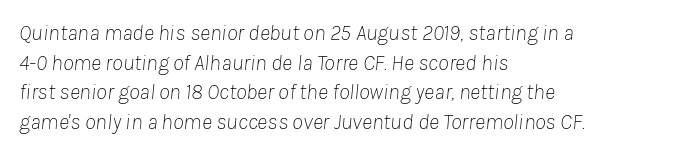
Horizontal alignment here is leftward, the default for most running prose. The leading is moderate, giving the passage an even texture. The letters look calm and open, with moderate or lighter stems. Nobody drew a line under any word here. The face used here has a pronounced slope to its letters.
